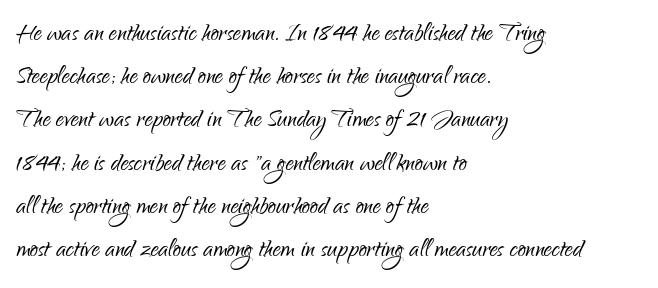
Q: Is the text bold? A: No.
Q: Is the text italic (slanted)? A: Yes.
Q: Is the typeface a serif or a sans-serif typeface? A: Sans-serif.
Q: Is the text underlined? A: No.
Q: How is the paragraph aligned? A: Left-aligned.
Q: Is the spacing between letters normal or unusually wide? A: Normal.
Q: Is the spacing between lines tight, normal or loose? A: Normal.
Q: Width (condensed, normal, or wide)? A: Condensed.
Q: Stroke contrast? A: Low.
Q: x-height? A: Small.
Q: Monospaced? A: No.
